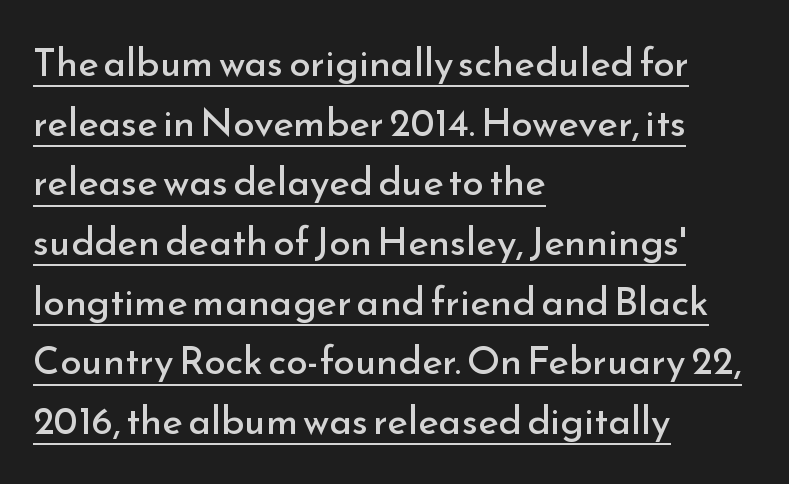
One-word summary of the alignment: left. Leading matches the norm, producing a regular column. The face used here is proportionally spaced, like ordinary book or web type. The letters stand straight up with perfectly vertical stems. The face used here is rendered with its standard letterfit. Has an underline been added? It has.
